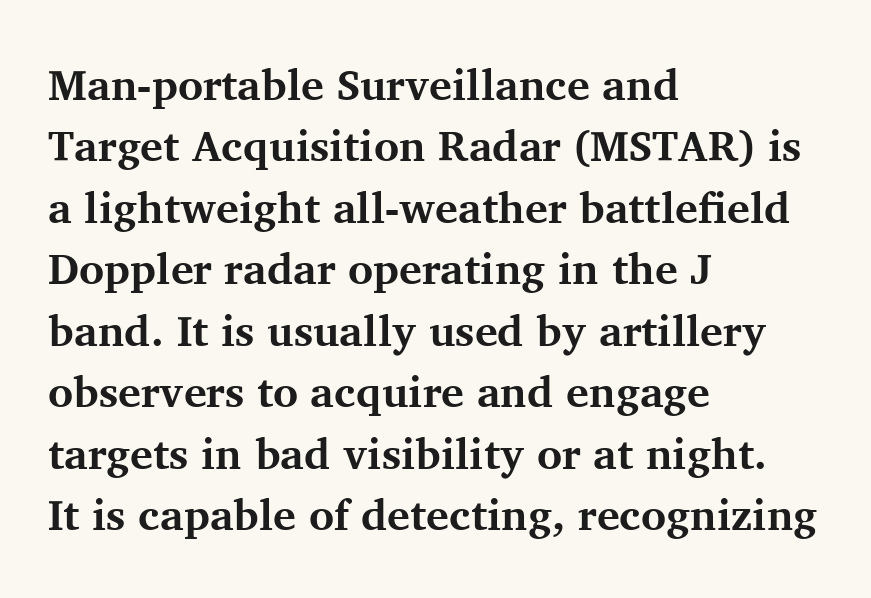
The image shows 43 px bold serif type, upright; set left-aligned, normal line spacing (1.43x), normal letter spacing, not underlined; medium stroke contrast and a medium x-height.
